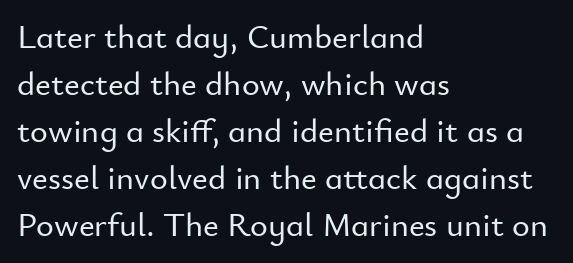
{"serif": "no", "italic": "no", "width": "normal", "stroke_contrast": "low", "x_height": "small", "monospaced": "no", "underline": "no", "align": "left", "line_spacing": "normal", "line_spacing_ratio": 1.38, "letter_spacing": "normal", "letter_spacing_em": 0.0, "glyph_px": 34}
